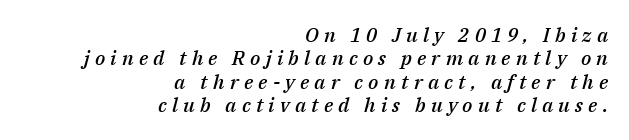
{"italic": "yes", "lean": "right", "slant_degrees": 14, "bold": "semi", "underline": "no", "align": "right", "line_spacing_ratio": 1.17, "letter_spacing": "wide", "letter_spacing_em": 0.26, "glyph_px": 20}
